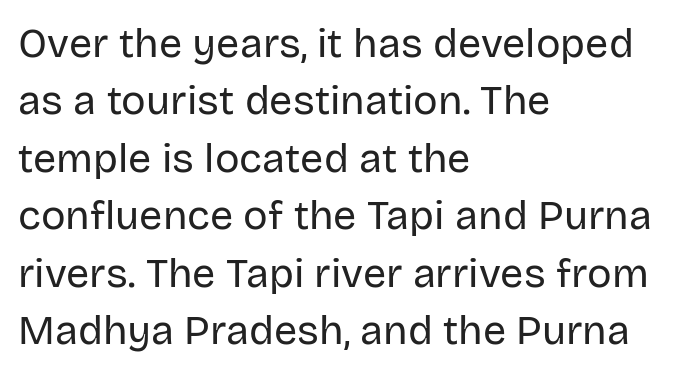
{"serif": "no", "italic": "no", "bold": "no", "weight": "regular", "width": "normal", "stroke_contrast": "low", "x_height": "large", "monospaced": "no", "underline": "no", "align": "left", "line_spacing": "normal", "line_spacing_ratio": 1.4, "letter_spacing": "normal", "letter_spacing_em": 0.0, "glyph_px": 41}
